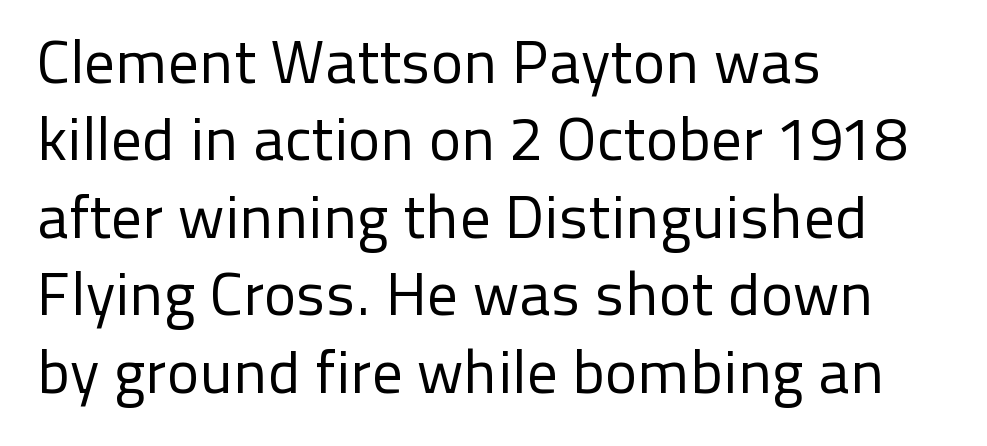
Q: Is the text bold? A: No.
Q: Is the text italic (slanted)? A: No, it is upright.
Q: Is the typeface a serif or a sans-serif typeface? A: Sans-serif.
Q: Is the text underlined? A: No.
Q: How is the paragraph aligned? A: Left-aligned.
Q: Is the spacing between letters normal or unusually wide? A: Normal.
Q: Is the spacing between lines tight, normal or loose? A: Normal.
Q: Width (condensed, normal, or wide)? A: Normal.
Q: Stroke contrast? A: Low.
Q: x-height? A: Medium.
Q: Monospaced? A: No.
